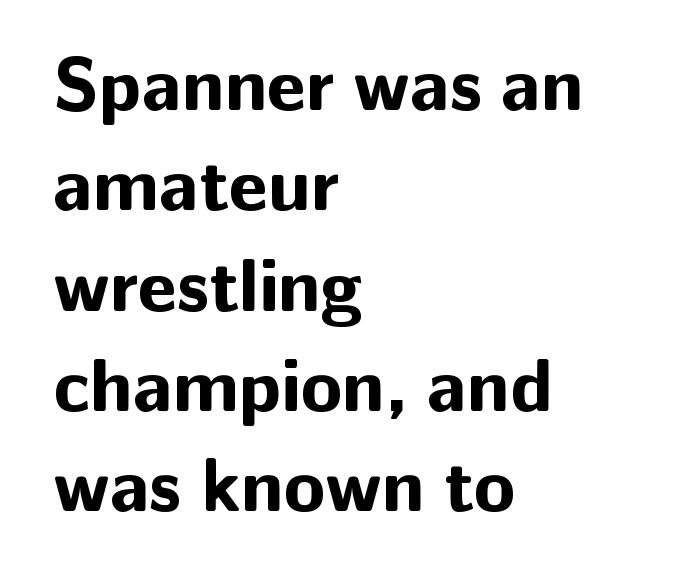
Q: Is the text bold? A: Yes.
Q: Is the text italic (slanted)? A: No, it is upright.
Q: Is the typeface a serif or a sans-serif typeface? A: Sans-serif.
Q: Is the text underlined? A: No.
Q: How is the paragraph aligned? A: Left-aligned.
Q: Is the spacing between letters normal or unusually wide? A: Normal.
Q: Is the spacing between lines tight, normal or loose? A: Normal.
Q: Width (condensed, normal, or wide)? A: Normal.
Q: Stroke contrast? A: Low.
Q: x-height? A: Medium.
Q: Monospaced? A: No.
